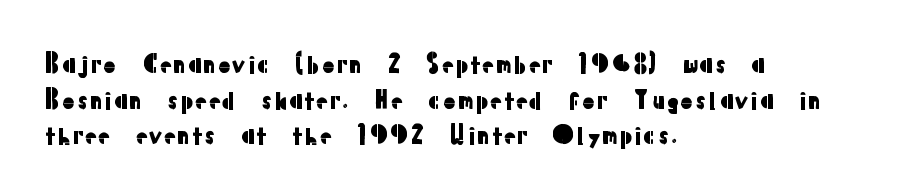
Q: Is the text italic (slanted)? A: No, it is upright.
Q: Is the text underlined? A: No.
Q: How is the paragraph aligned? A: Left-aligned.
Q: Is the spacing between letters normal or unusually wide? A: Normal.
Q: Is the spacing between lines tight, normal or loose? A: Normal.
